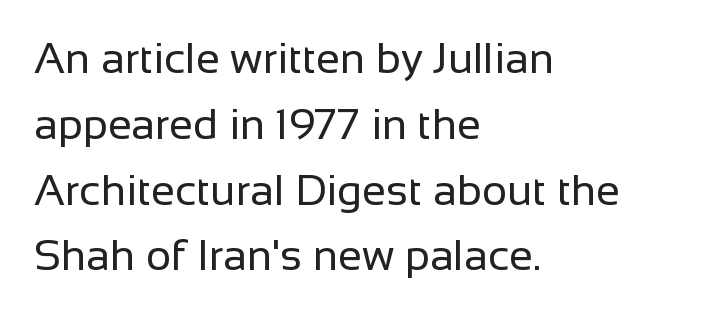
{"serif": "no", "italic": "no", "bold": "no", "weight": "regular", "width": "normal", "stroke_contrast": "low", "x_height": "medium", "monospaced": "no", "underline": "no", "align": "left", "line_spacing": "normal", "line_spacing_ratio": 1.53, "letter_spacing": "normal", "letter_spacing_em": 0.0, "glyph_px": 43}
